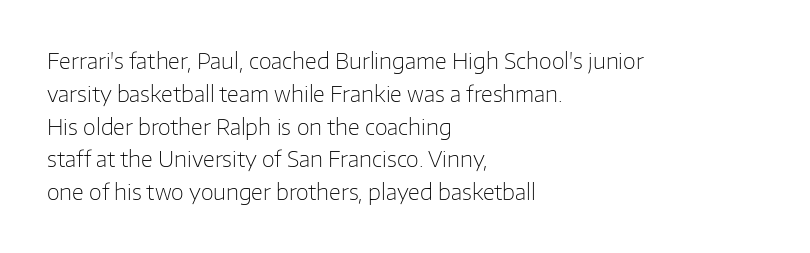
The image shows 21 px text type, upright; set left-aligned, normal line spacing (1.56x), normal letter spacing, not underlined.
